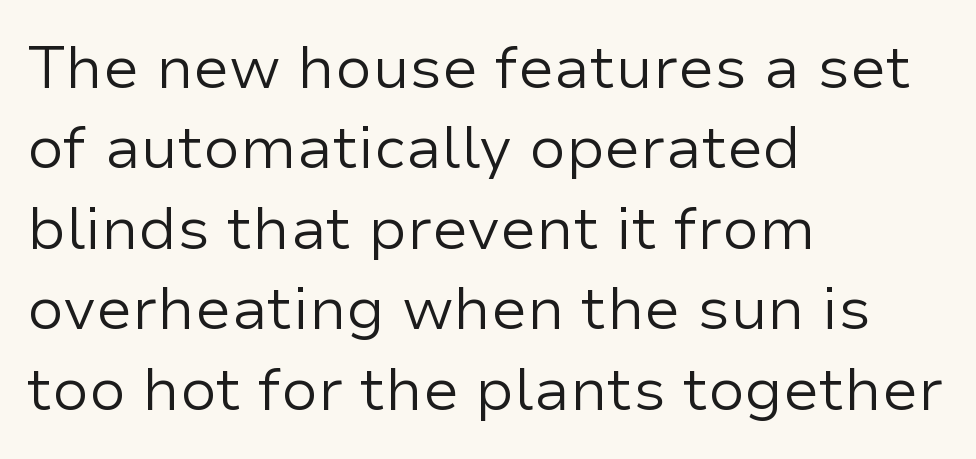
Q: Is the text bold? A: No.
Q: Is the text italic (slanted)? A: No, it is upright.
Q: Is the typeface a serif or a sans-serif typeface? A: Sans-serif.
Q: Is the text underlined? A: No.
Q: How is the paragraph aligned? A: Left-aligned.
Q: Is the spacing between letters normal or unusually wide? A: Normal.
Q: Is the spacing between lines tight, normal or loose? A: Normal.
Q: Width (condensed, normal, or wide)? A: Normal.
Q: Stroke contrast? A: Low.
Q: x-height? A: Medium.
Q: Monospaced? A: No.
